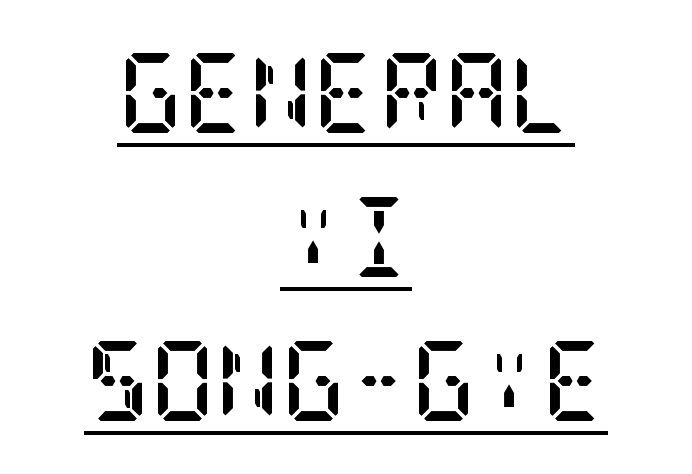
A typesetter would mark this as roman, not italic. The characters display serif detailing at their extremities. Thick stems and heavy bowls — unmistakably bold. You can see a thin bar hugging the bottom of the glyphs. The lines in this sample share a center point and differ in where they start and stop. Glyph-to-glyph distance matches everyday printed text.
